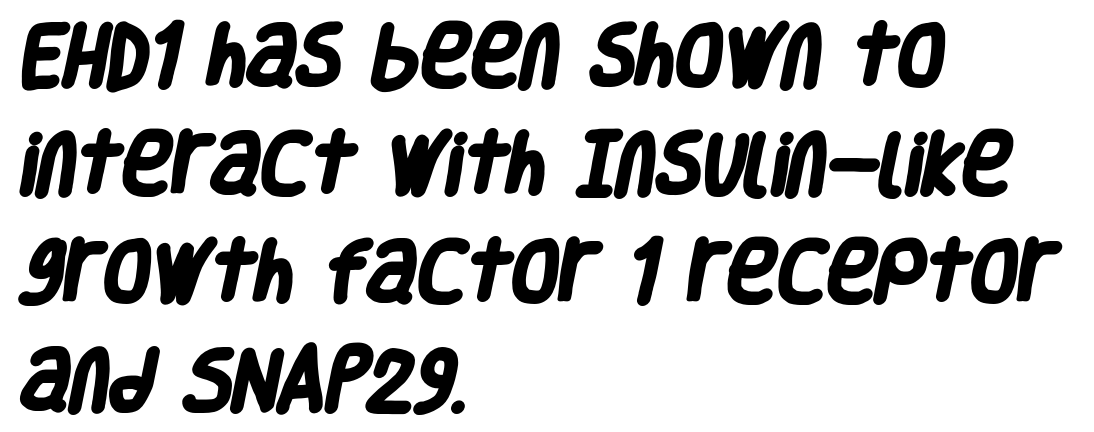
The image shows 68 px heavy, condensed sans-serif type; set left-aligned, normal line spacing (1.59x), normal letter spacing, not underlined; low stroke contrast and a large x-height.
